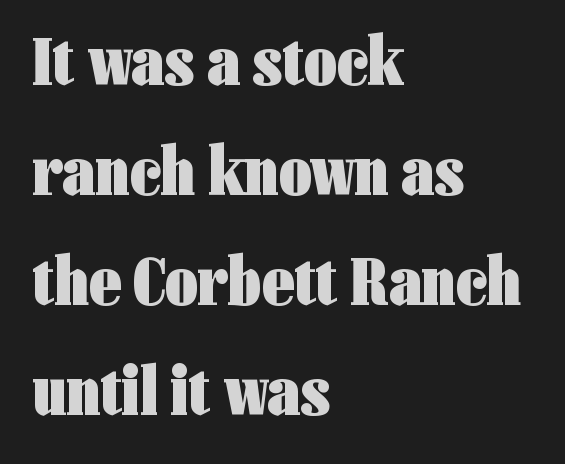
{"serif": "no", "italic": "no", "bold": "yes", "weight": "heavy", "width": "condensed", "stroke_contrast": "low", "x_height": "medium", "monospaced": "no", "underline": "no", "align": "left", "line_spacing": "normal", "line_spacing_ratio": 1.57, "letter_spacing": "normal", "letter_spacing_em": 0.0, "glyph_px": 70}
